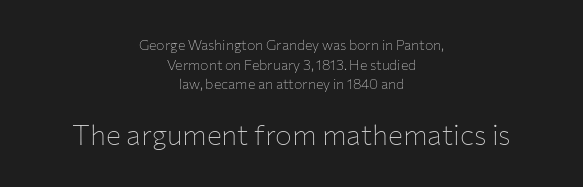
Q: Is the text bold? A: No.
Q: Is the text italic (slanted)? A: No, it is upright.
Q: Is the typeface a serif or a sans-serif typeface? A: Sans-serif.
Q: Is the text underlined? A: No.
Q: How is the paragraph aligned? A: Centered.
Q: Is the spacing between letters normal or unusually wide? A: Normal.
Q: Is the spacing between lines tight, normal or loose? A: Normal.
Q: Which block of text is set in a larger size, the first (top) or the second (bottom)? A: The second (bottom) one.
Q: Width (condensed, normal, or wide)? A: Normal.
Q: Stroke contrast? A: Low.
Q: x-height? A: Medium.
Q: Monospaced? A: No.
